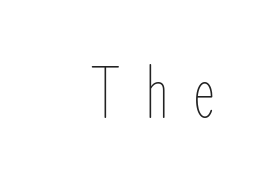
The image shows 76 px thin, condensed type, upright; set unusually wide letter spacing (+0.33 em), not underlined; low stroke contrast and a medium x-height.
